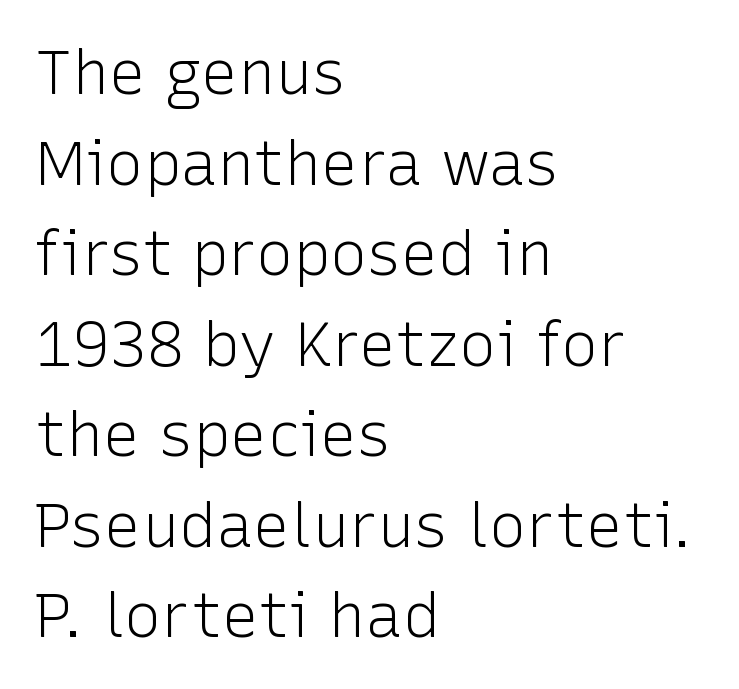
Does the type have serifs? No, each stem ends abruptly. Casual observation: everything's shoved over to the left. Quick note: underline off. Notice how descenders clear the ascenders below comfortably — that's standard leading. Tracking here is standard; glyphs follow each other at the usual distance.
